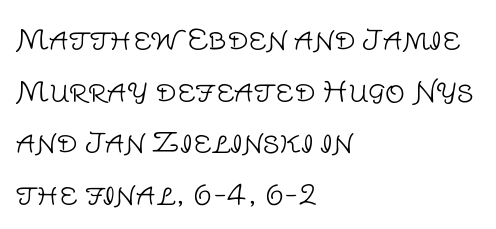
Notice how the passage keeps a crisp vertical edge on the left only. Decoration check: the copy has no underline. Caption: standard tracking, unaltered. I'd call this a sans setting — the letters go barefoot. Looks like regular typesetting: each glyph gets only the width it needs.
